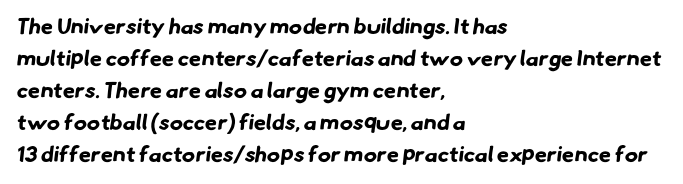
{"bold": "yes", "underline": "no", "align": "left", "line_spacing": "normal", "line_spacing_ratio": 1.46, "letter_spacing": "normal", "letter_spacing_em": 0.0, "glyph_px": 22}
